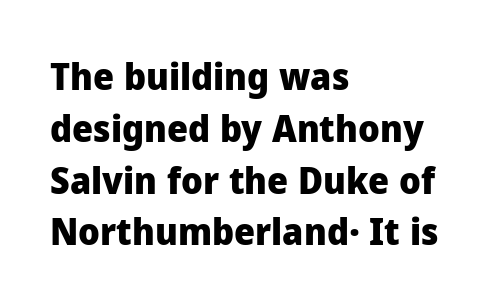
{"serif": "no", "italic": "no", "bold": "yes", "weight": "heavy", "width": "normal", "stroke_contrast": "low", "x_height": "medium", "monospaced": "no", "underline": "no", "align": "left", "line_spacing": "normal", "line_spacing_ratio": 1.4, "letter_spacing": "normal", "letter_spacing_em": 0.0, "glyph_px": 37}
